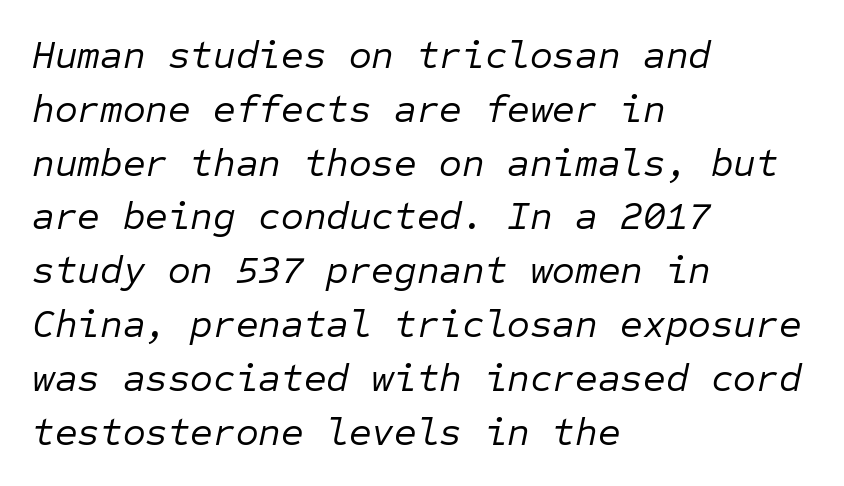
Q: Is the text bold? A: No.
Q: Is the text italic (slanted)? A: Yes, it leans right by about 12 degrees.
Q: Is the text underlined? A: No.
Q: How is the paragraph aligned? A: Left-aligned.
Q: Is the spacing between letters normal or unusually wide? A: Normal.
Q: Is the spacing between lines tight, normal or loose? A: Normal.
Q: Width (condensed, normal, or wide)? A: Normal.
Q: Stroke contrast? A: Low.
Q: x-height? A: Medium.
Q: Monospaced? A: Yes.
